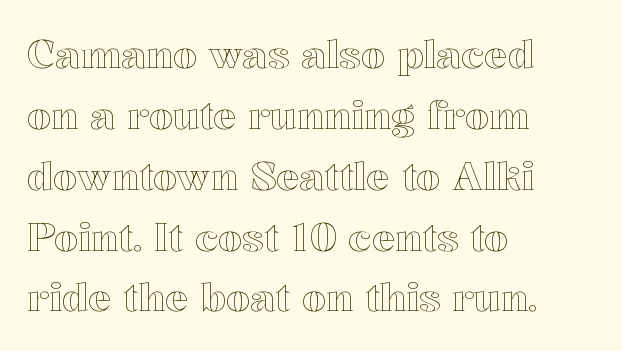
The image shows 39 px text type, upright; set left-aligned, normal line spacing (1.56x), normal letter spacing, not underlined; a medium x-height.
